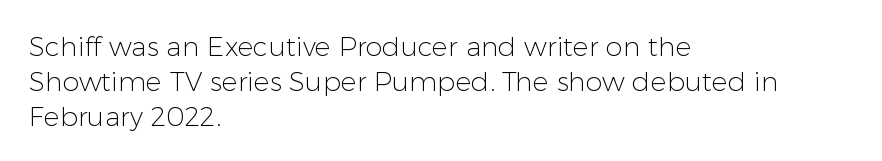
{"italic": "no", "bold": "no", "underline": "no", "align": "left", "line_spacing": "normal", "line_spacing_ratio": 1.29, "letter_spacing": "normal", "letter_spacing_em": 0.0, "glyph_px": 27}
